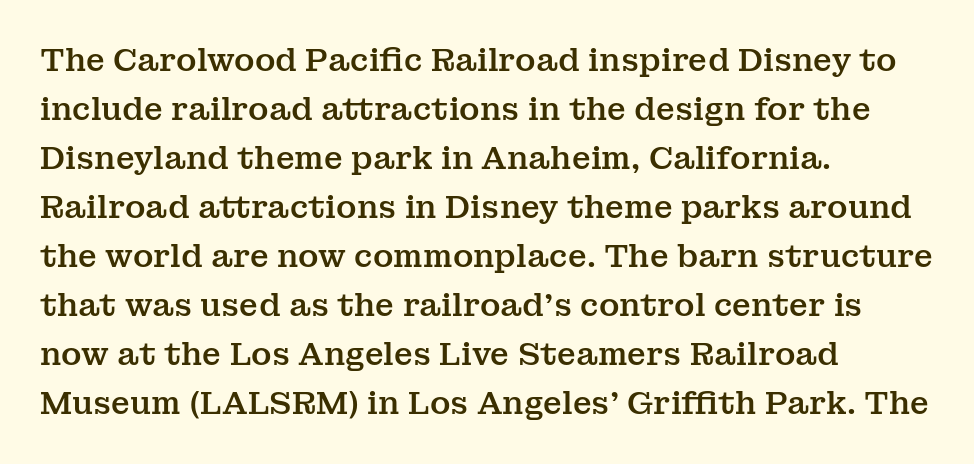
Q: Is the text italic (slanted)? A: No, it is upright.
Q: Is the typeface a serif or a sans-serif typeface? A: Serif.
Q: Is the text underlined? A: No.
Q: How is the paragraph aligned? A: Left-aligned.
Q: Is the spacing between letters normal or unusually wide? A: Normal.
Q: Is the spacing between lines tight, normal or loose? A: Normal.
Q: Width (condensed, normal, or wide)? A: Normal.
Q: Stroke contrast? A: Medium.
Q: x-height? A: Medium.
Q: Monospaced? A: No.
